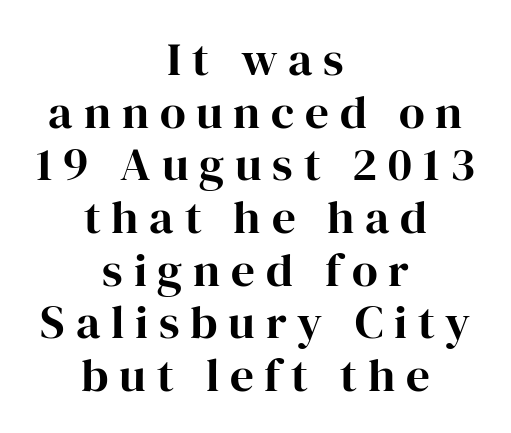
The image shows 47 px serif type, upright; set centered, tight line spacing (1.12x), unusually wide letter spacing (+0.23 em), not underlined; high stroke contrast and a medium x-height.
